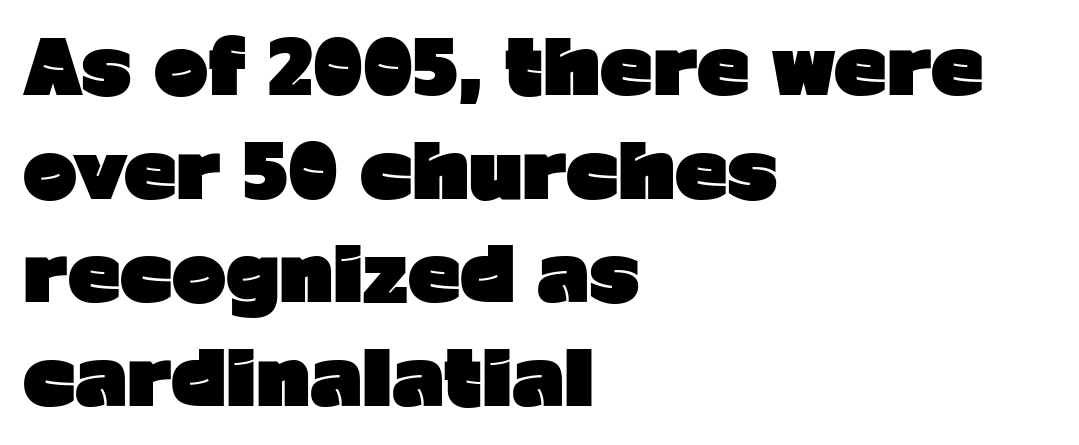
This is the regular roman posture of the typeface. Font category for this specimen: sans-serif. The specimen omits any rule beneath the text block's lines. You could not count columns in this text — the font is proportionally spaced. Teacher's note: observe the even left margin — that is flush-left alignment. Summary of vertical rhythm: regular, with standard interline spacing.
